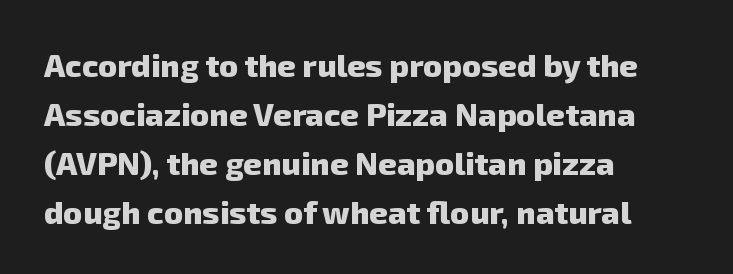
The image shows 32 px heavy sans-serif type; set left-aligned, normal line spacing (1.53x), normal letter spacing, not underlined; low stroke contrast and a medium x-height.
